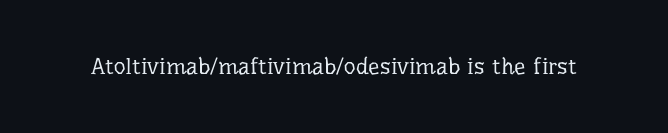
The image shows 23 px text type, upright; set normal letter spacing, not underlined.
